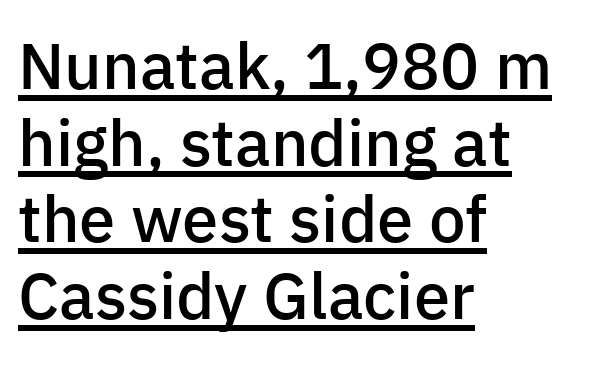
{"serif": "no", "italic": "no", "bold": "semi", "weight": "semibold", "width": "normal", "stroke_contrast": "low", "x_height": "medium", "monospaced": "no", "underline": "yes", "align": "left", "line_spacing_ratio": 1.18, "letter_spacing": "normal", "letter_spacing_em": 0.0, "glyph_px": 65}
